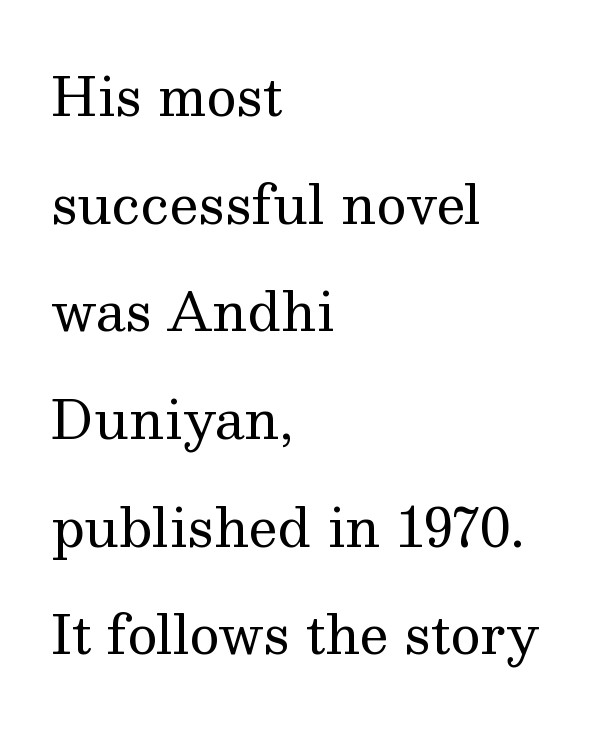
{"serif": "yes", "italic": "no", "bold": "no", "weight": "regular", "width": "normal", "stroke_contrast": "medium", "x_height": "medium", "monospaced": "no", "underline": "no", "align": "left", "line_spacing": "loose", "line_spacing_ratio": 2.07, "letter_spacing": "normal", "letter_spacing_em": 0.0, "glyph_px": 52}
